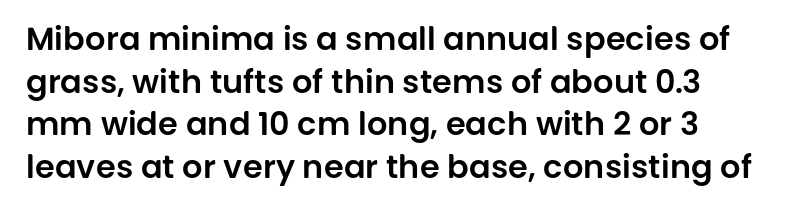
{"serif": "no", "italic": "no", "width": "normal", "stroke_contrast": "low", "x_height": "large", "monospaced": "no", "underline": "no", "line_spacing": "normal", "line_spacing_ratio": 1.33, "letter_spacing": "normal", "letter_spacing_em": 0.0, "glyph_px": 32}
